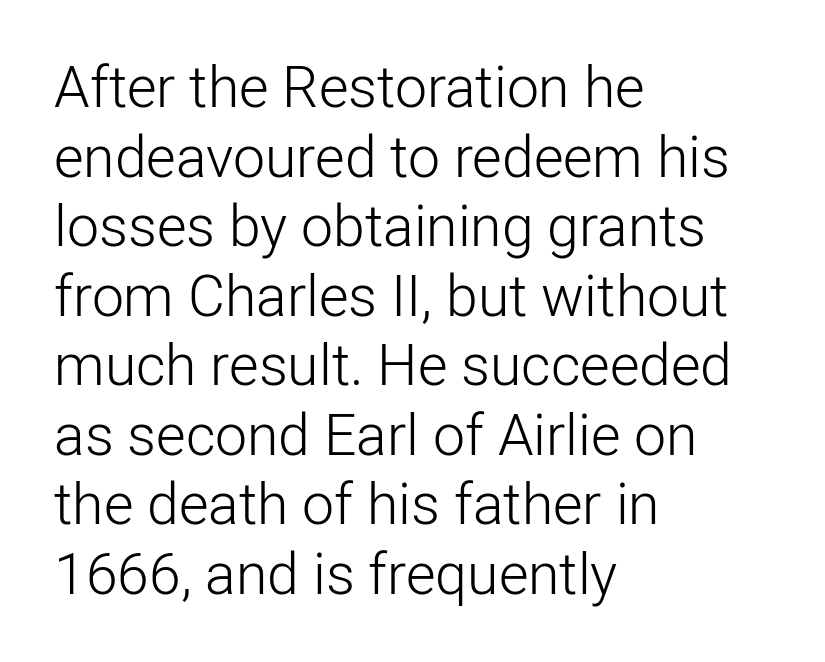
Q: Is the text bold? A: No.
Q: Is the text italic (slanted)? A: No, it is upright.
Q: Is the typeface a serif or a sans-serif typeface? A: Sans-serif.
Q: Is the text underlined? A: No.
Q: How is the paragraph aligned? A: Left-aligned.
Q: Is the spacing between letters normal or unusually wide? A: Normal.
Q: Width (condensed, normal, or wide)? A: Normal.
Q: Stroke contrast? A: Low.
Q: x-height? A: Medium.
Q: Monospaced? A: No.
